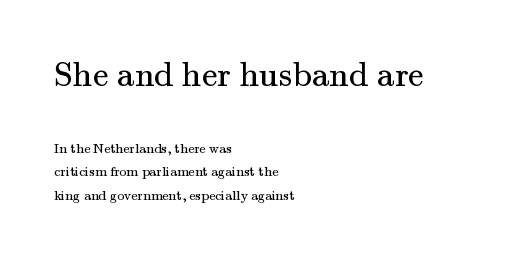
The image shows 35 px regular-weight serif type, upright; set left-aligned, normal line spacing (1.66x), normal letter spacing, not underlined; the first (top) block is 2.5x larger; medium stroke contrast and a small x-height.
